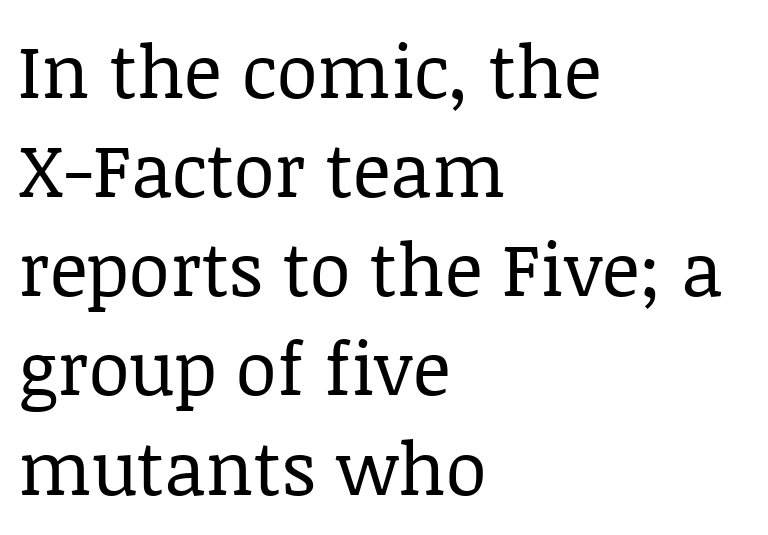
{"serif": "yes", "italic": "no", "bold": "no", "weight": "regular", "width": "normal", "stroke_contrast": "low", "x_height": "large", "monospaced": "no", "underline": "no", "align": "left", "line_spacing": "normal", "line_spacing_ratio": 1.34, "letter_spacing": "normal", "letter_spacing_em": 0.0, "glyph_px": 74}
